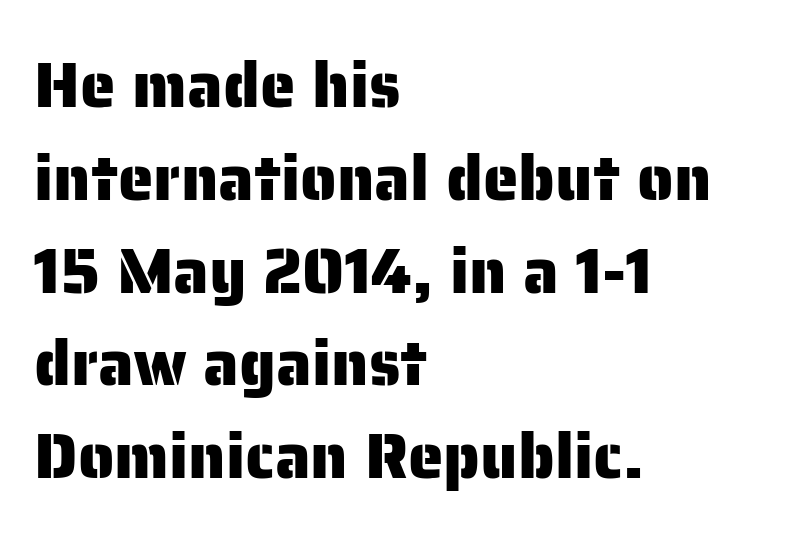
Q: Is the text italic (slanted)? A: No, it is upright.
Q: Is the typeface a serif or a sans-serif typeface? A: Sans-serif.
Q: Is the text underlined? A: No.
Q: How is the paragraph aligned? A: Left-aligned.
Q: Is the spacing between letters normal or unusually wide? A: Normal.
Q: Is the spacing between lines tight, normal or loose? A: Normal.
Q: Width (condensed, normal, or wide)? A: Normal.
Q: Stroke contrast? A: Low.
Q: x-height? A: Medium.
Q: Monospaced? A: No.
